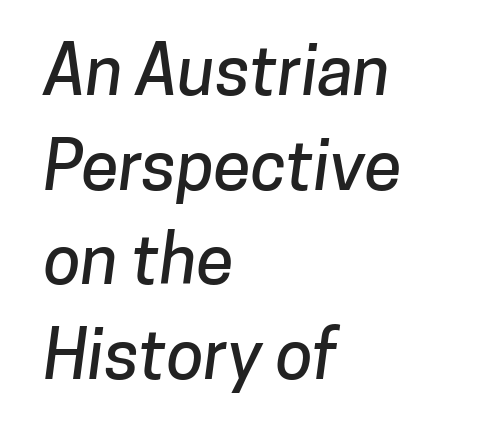
{"serif": "no", "width": "normal", "stroke_contrast": "low", "x_height": "medium", "monospaced": "no", "underline": "no", "align": "left", "line_spacing": "normal", "line_spacing_ratio": 1.39, "letter_spacing": "normal", "letter_spacing_em": 0.0, "glyph_px": 68}
